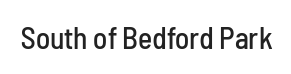
Is the letter spacing exaggerated? No — it looks like the ordinary default. Lines of text with bare space underneath. A typesetter would label this face a sans. Varying glyph widths throughout — classic text-font behaviour. Tall strokes in this sample are plumb rather than angled.
